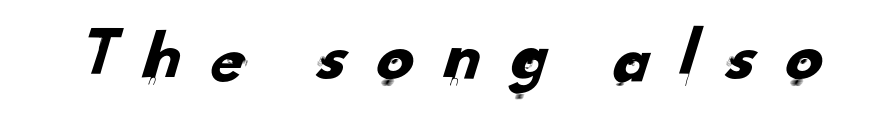
Do the characters align in a grid? No, the font is proportional. The space directly below the letters is spotless. There is plenty of visible air inserted between adjacent glyphs. Serifs: no, the terminals of the letterforms are clean.
